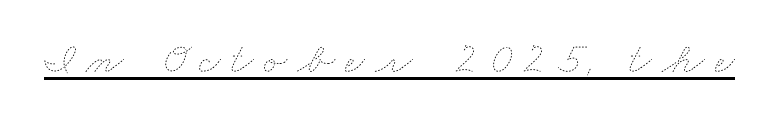
The font is comparable to plain body text, perhaps lighter. A typesetter would call this proportional, since set widths differ per character. The rendered words wear a rule along their underside. The gaps between neighbouring characters are conspicuously large.
